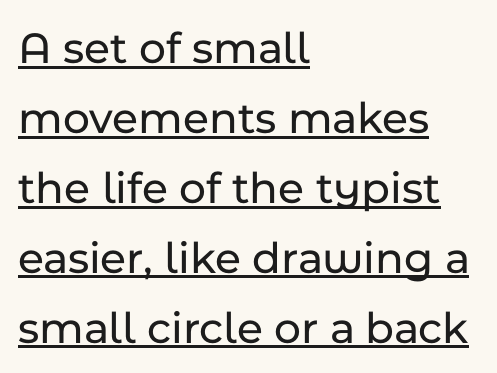
Q: Is the text italic (slanted)? A: No, it is upright.
Q: Is the typeface a serif or a sans-serif typeface? A: Sans-serif.
Q: Is the text underlined? A: Yes.
Q: How is the paragraph aligned? A: Left-aligned.
Q: Is the spacing between letters normal or unusually wide? A: Normal.
Q: Is the spacing between lines tight, normal or loose? A: Normal.
Q: Width (condensed, normal, or wide)? A: Normal.
Q: Stroke contrast? A: Low.
Q: x-height? A: Medium.
Q: Monospaced? A: No.
